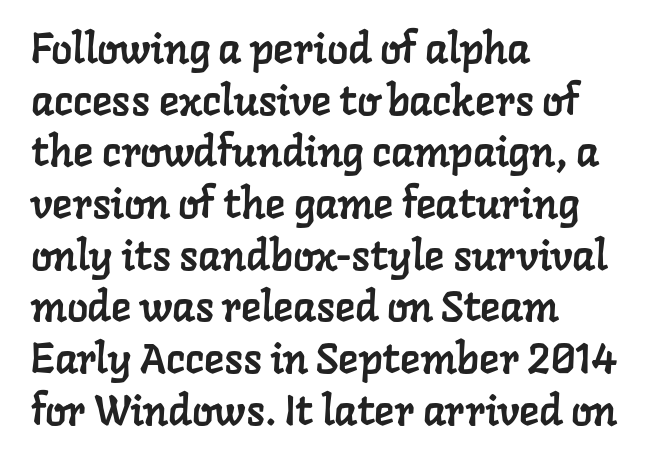
The image shows 42 px serif type; set left-aligned, line spacing 1.23x, normal letter spacing, not underlined; low stroke contrast and a medium x-height.
